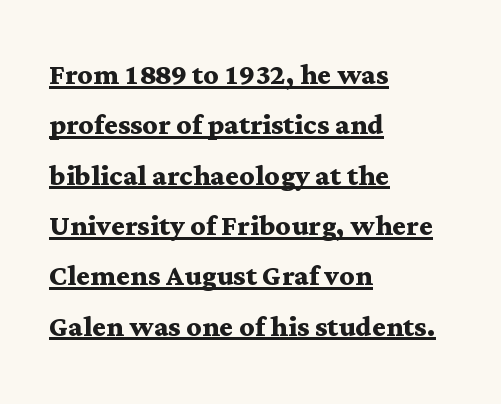
The image shows 37 px semibold, wide serif type, upright; set left-aligned, normal line spacing (1.36x), normal letter spacing, underlined; medium stroke contrast and a medium x-height.
